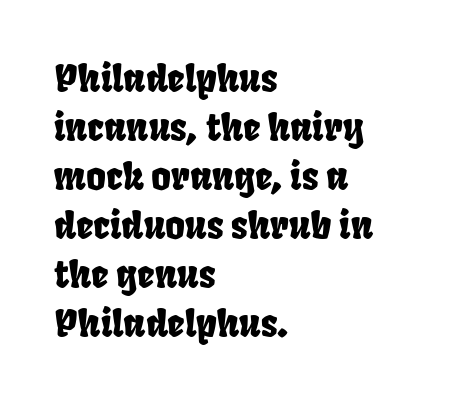
{"serif": "no", "width": "condensed", "stroke_contrast": "low", "x_height": "large", "monospaced": "no", "underline": "no", "align": "left", "line_spacing": "normal", "line_spacing_ratio": 1.29, "letter_spacing": "normal", "letter_spacing_em": 0.0, "glyph_px": 38}
